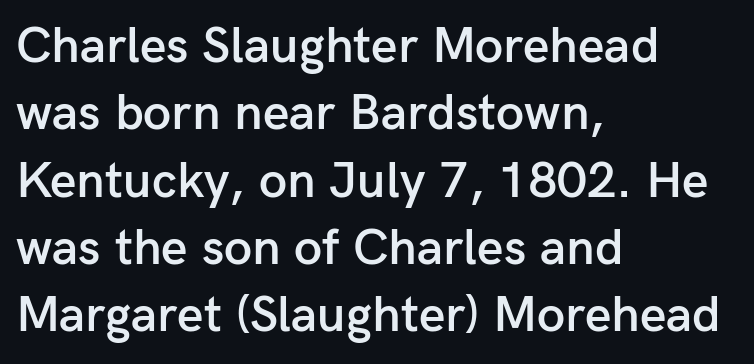
The image shows 51 px semibold sans-serif type, upright; set left-aligned, normal line spacing (1.32x), normal letter spacing, not underlined; low stroke contrast and a medium x-height.
